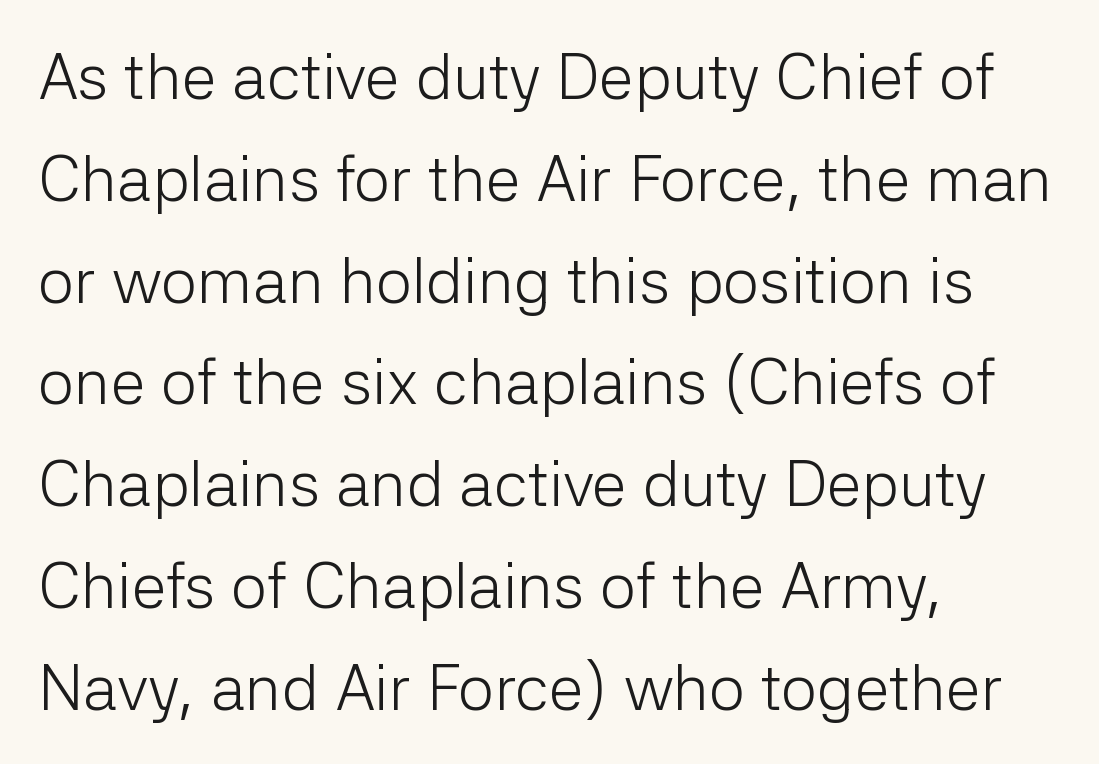
The image shows 64 px light sans-serif type, upright; set left-aligned, normal line spacing (1.59x), normal letter spacing, not underlined; low stroke contrast and a medium x-height.
